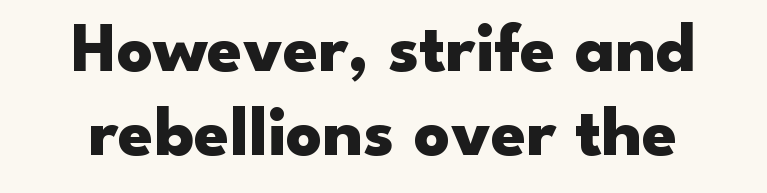
{"serif": "no", "italic": "no", "bold": "yes", "weight": "heavy", "width": "wide", "stroke_contrast": "low", "x_height": "small", "monospaced": "no", "underline": "no", "line_spacing_ratio": 1.19, "letter_spacing": "normal", "letter_spacing_em": 0.0, "glyph_px": 71}
